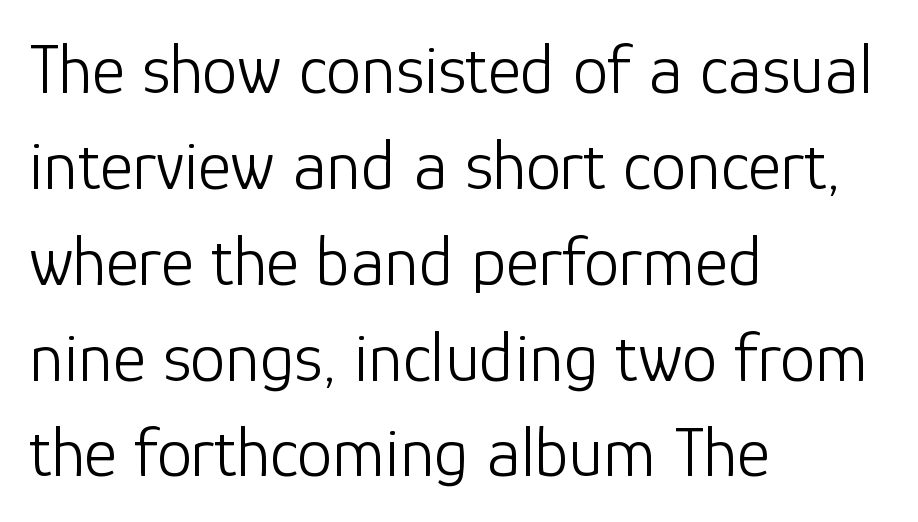
{"serif": "no", "italic": "no", "bold": "no", "weight": "light", "width": "normal", "stroke_contrast": "low", "x_height": "medium", "monospaced": "no", "underline": "no", "align": "left", "line_spacing": "normal", "line_spacing_ratio": 1.35, "letter_spacing": "normal", "letter_spacing_em": 0.0, "glyph_px": 71}
